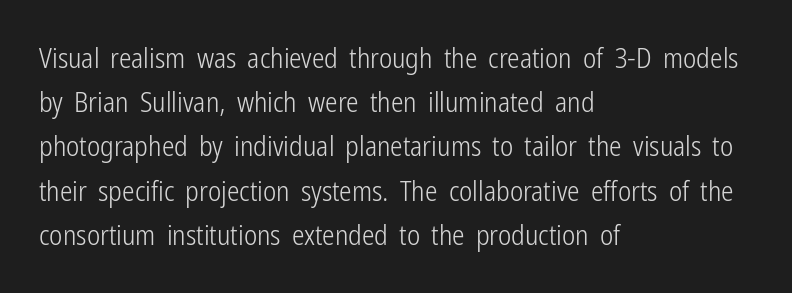
The image shows 28 px light, condensed sans-serif type, upright; set left-aligned, normal line spacing (1.58x), normal letter spacing, not underlined; low stroke contrast and a medium x-height.
